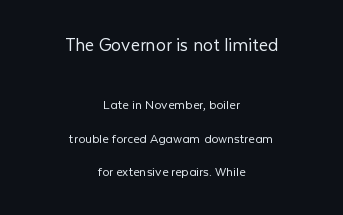
Weight: not bold — regular or lighter. There is no visible air inserted between adjacent glyphs. In this sample the first text group is rendered at the bigger scale. This sample is center-justified, so both line endings float freely. The space between consecutive lines is lavish.
